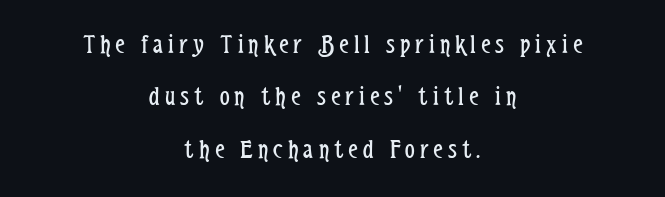
Q: Is the text bold? A: No.
Q: Is the text italic (slanted)? A: No, it is upright.
Q: Is the text underlined? A: No.
Q: How is the paragraph aligned? A: Centered.
Q: Is the spacing between lines tight, normal or loose? A: Loose.
